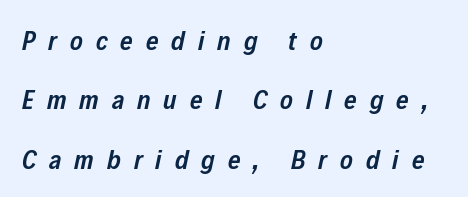
Q: Is the text bold? A: Semi-bold.
Q: Is the text italic (slanted)? A: Yes, it leans right by about 12 degrees.
Q: Is the text underlined? A: No.
Q: How is the paragraph aligned? A: Left-aligned.
Q: Is the spacing between letters normal or unusually wide? A: Unusually wide.
Q: Is the spacing between lines tight, normal or loose? A: Loose.
